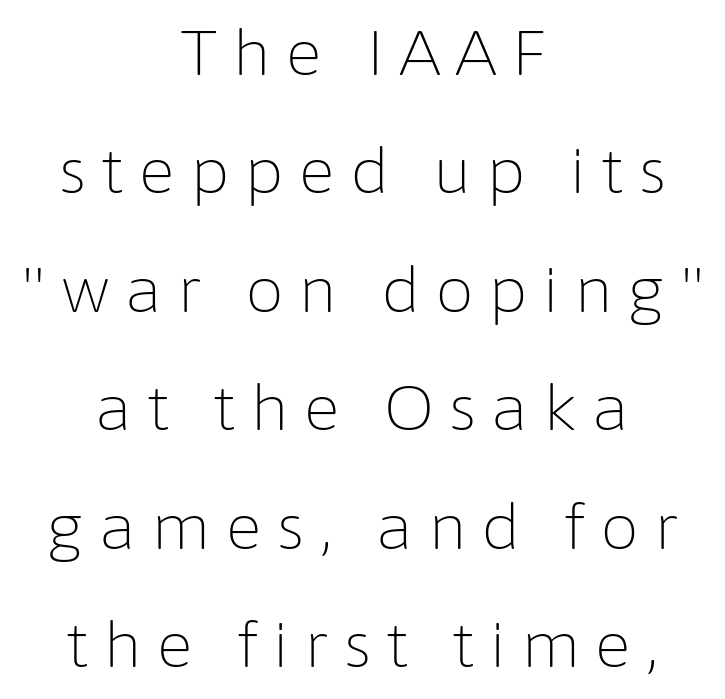
Ascenders rise straight up at ninety degrees. The glyphs in this specimen are sans serif. A great deal of white space separates one row of letters from the next. Reading down the block, each line starts at a different indent, mirrored at its end. Is this a fixed-width face? No — the glyphs have proportional, varying widths. Unbolded letterforms with no extra heft.
